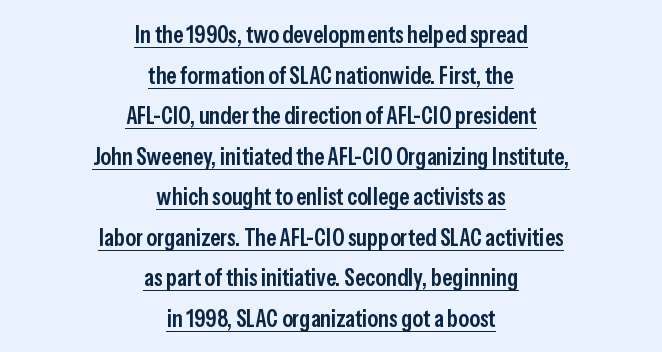
{"italic": "no", "bold": "semi", "underline": "yes", "align": "center", "line_spacing": "normal", "line_spacing_ratio": 1.69, "letter_spacing": "normal", "letter_spacing_em": 0.0, "glyph_px": 24}
